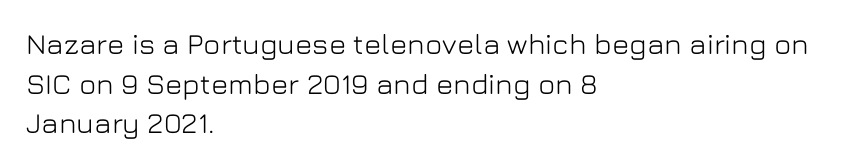
Q: Is the text italic (slanted)? A: No, it is upright.
Q: Is the typeface a serif or a sans-serif typeface? A: Sans-serif.
Q: Is the text underlined? A: No.
Q: How is the paragraph aligned? A: Left-aligned.
Q: Is the spacing between letters normal or unusually wide? A: Normal.
Q: Is the spacing between lines tight, normal or loose? A: Normal.
Q: Width (condensed, normal, or wide)? A: Normal.
Q: Stroke contrast? A: Low.
Q: x-height? A: Medium.
Q: Monospaced? A: No.
